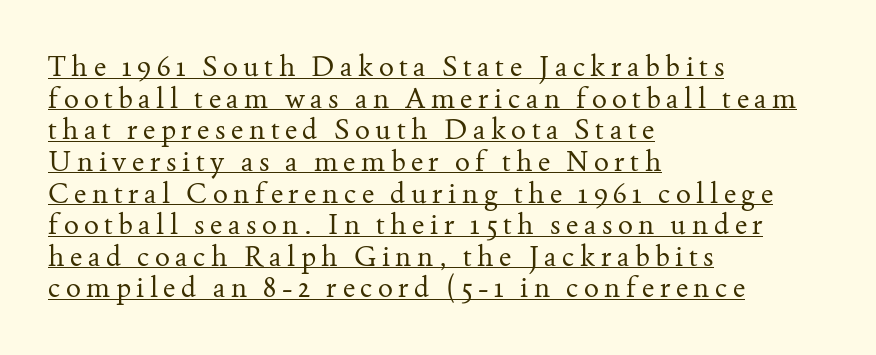
{"serif": "yes", "italic": "no", "bold": "no", "weight": "regular", "width": "normal", "stroke_contrast": "medium", "x_height": "small", "monospaced": "no", "underline": "yes", "align": "left", "line_spacing": "tight", "line_spacing_ratio": 1.13, "letter_spacing": "wide", "letter_spacing_em": 0.2, "glyph_px": 28}
